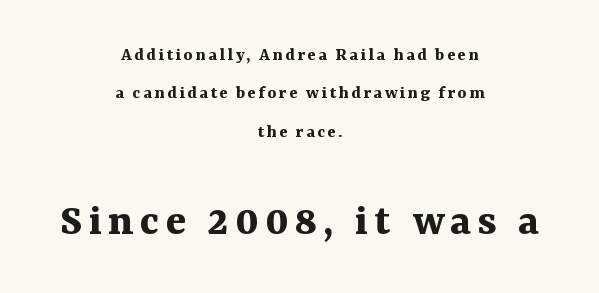
The image shows 47 px bold serif type, upright; set centered, loose line spacing (2.02x), not underlined; the second (bottom) block is 2.47x larger; medium stroke contrast and a medium x-height.
